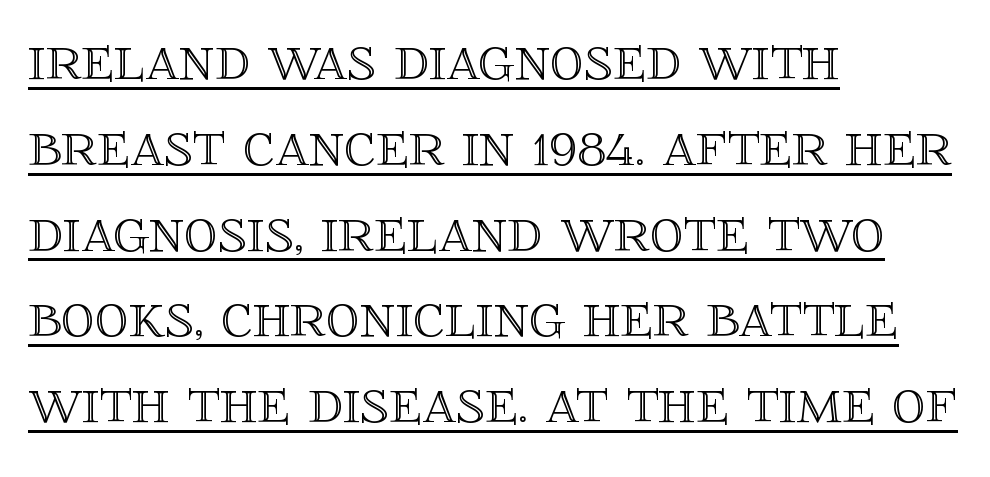
This sample keeps an unexceptional amount of space between lines. Descenders here cross a horizontal rule under the line. Do the characters align in a grid? No, the font is proportional. A roman cut, with each character standing at attention. The gaps between neighbouring characters are ordinary and unremarkable. Line starts are locked; line ends wander.
